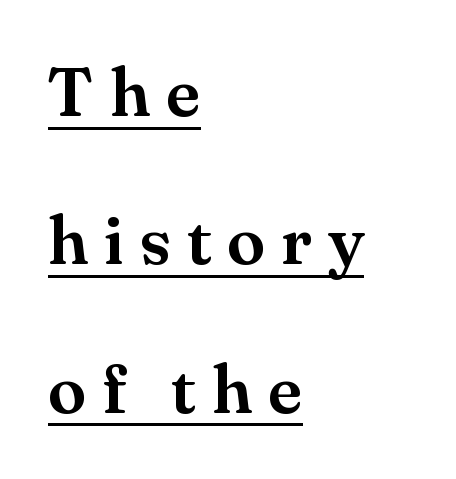
{"serif": "yes", "italic": "no", "width": "normal", "stroke_contrast": "medium", "x_height": "small", "monospaced": "no", "underline": "yes", "align": "left", "line_spacing": "loose", "line_spacing_ratio": 2.15, "letter_spacing": "wide", "letter_spacing_em": 0.23, "glyph_px": 69}
